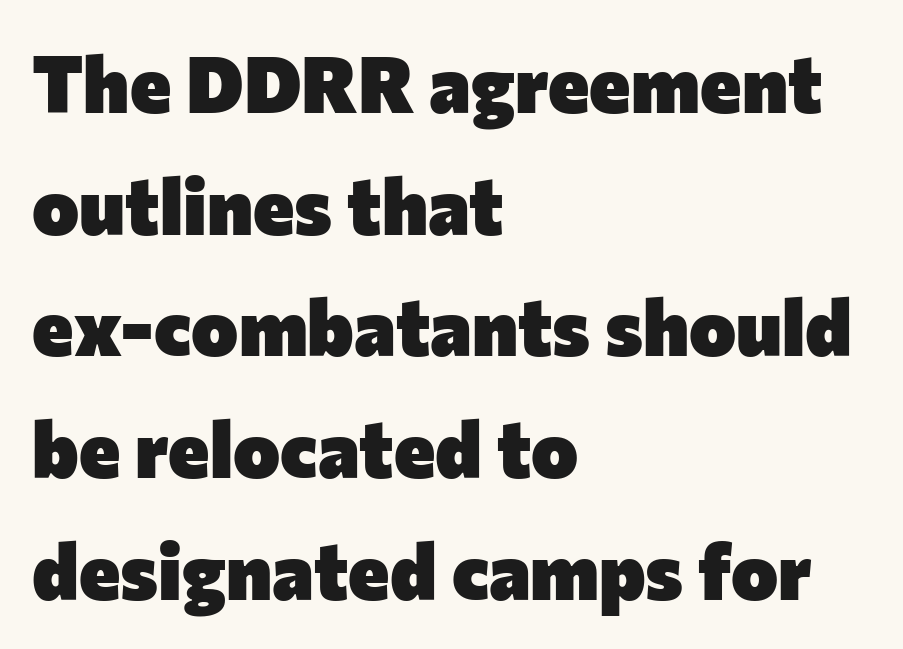
{"serif": "no", "italic": "no", "bold": "yes", "weight": "heavy", "width": "normal", "stroke_contrast": "low", "x_height": "medium", "monospaced": "no", "underline": "no", "align": "left", "line_spacing": "normal", "line_spacing_ratio": 1.54, "letter_spacing": "normal", "letter_spacing_em": 0.0, "glyph_px": 79}
